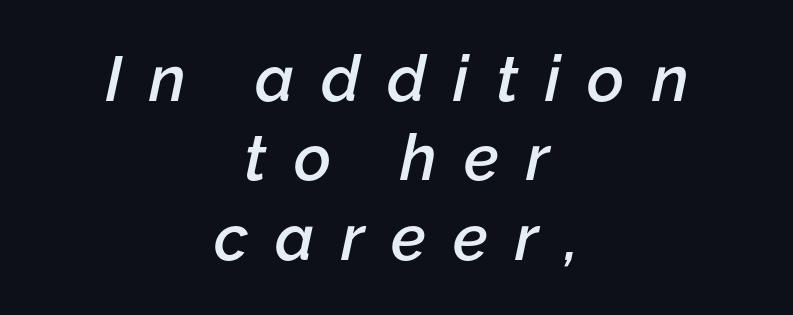
Notice how the stems are inclined rather than vertical — that's the hallmark of italics. Line starts and ends both wander, symmetrically. How are the letters spaced? Widely, with obvious added tracking. The face used here is proportionally spaced, like ordinary book or web type. The letters are semibold — heavier than regular but short of a full bold. Descender tails drop into unmarked territory.
